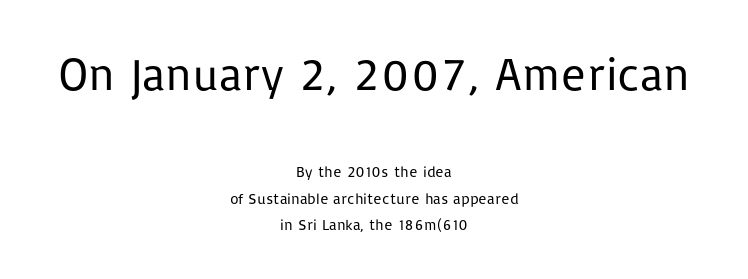
Honestly, there is no underline to notice here at all. Serif or sans? Sans — the stroke terminals are bare. Scale decreases going downward across the two blocks. Weight: regular or lighter.
